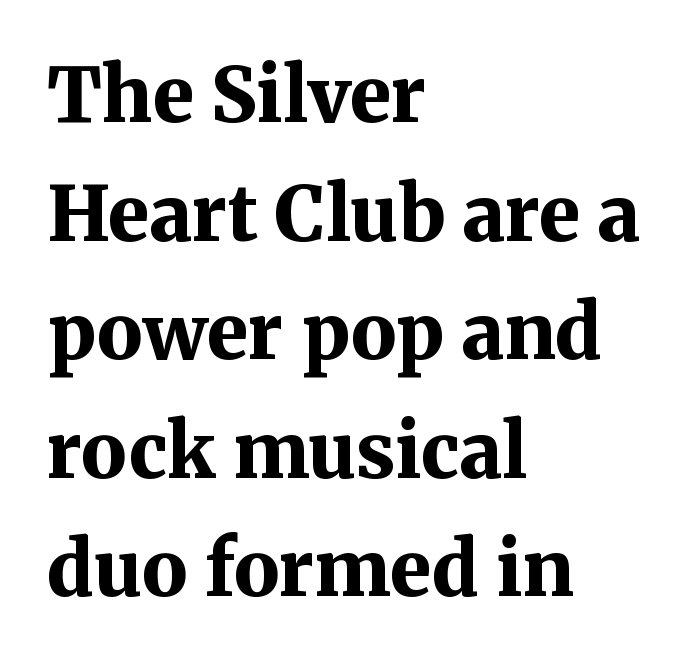
Students, this is bold: see how much ink each stroke carries. The zone under the glyphs is completely vacant. Layout note: lines flush left. A typesetter would call this proportional, since set widths differ per character. Rendered with straight, roman letterforms. Serifs: yes, visible at the terminals of the letterforms.
